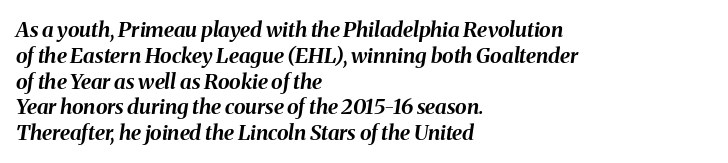
Q: Is the text bold? A: Yes.
Q: Is the text italic (slanted)? A: Yes, it leans right by about 8 degrees.
Q: Is the text underlined? A: No.
Q: How is the paragraph aligned? A: Left-aligned.
Q: Is the spacing between letters normal or unusually wide? A: Normal.
